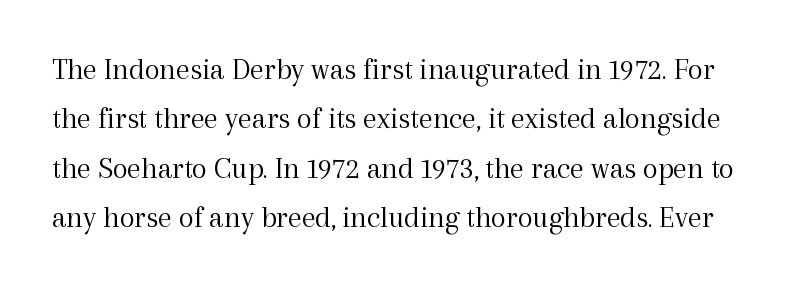
{"serif": "yes", "italic": "no", "bold": "no", "weight": "light", "width": "normal", "x_height": "medium", "monospaced": "no", "underline": "no", "line_spacing": "normal", "line_spacing_ratio": 1.59, "letter_spacing": "normal", "letter_spacing_em": 0.0, "glyph_px": 31}
